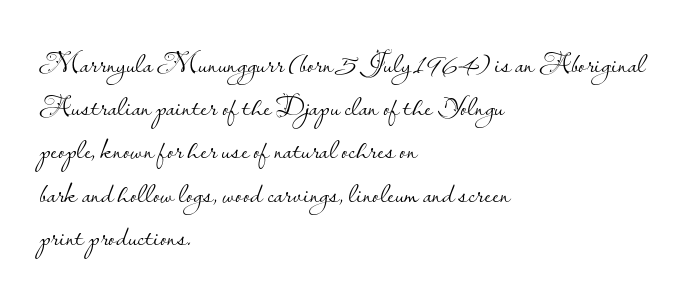
The image shows 30 px light sans-serif type; set left-aligned, normal line spacing (1.44x), normal letter spacing, not underlined; low stroke contrast and a small x-height.
